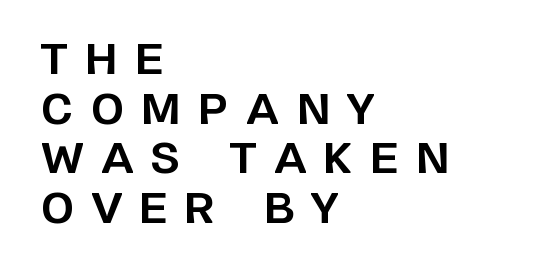
The image shows 42 px bold sans-serif type, upright; set left-aligned, line spacing 1.18x, unusually wide letter spacing (+0.42 em), not underlined; low stroke contrast and a large x-height.
